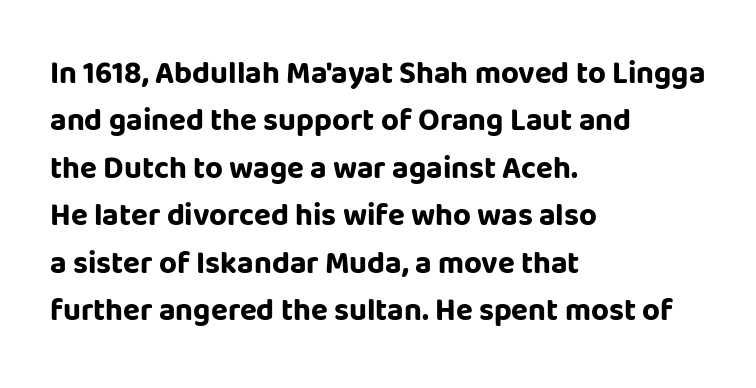
The image shows 31 px bold sans-serif type, upright; set left-aligned, normal line spacing (1.53x), normal letter spacing, not underlined; low stroke contrast and a large x-height.
